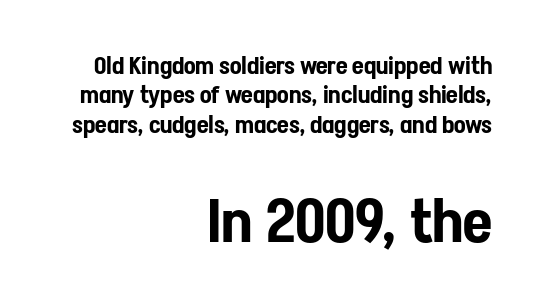
The image shows 60 px condensed sans-serif type, upright; set right-aligned, line spacing 1.22x, normal letter spacing, not underlined; the second (bottom) block is 2.5x larger; low stroke contrast and a medium x-height.
